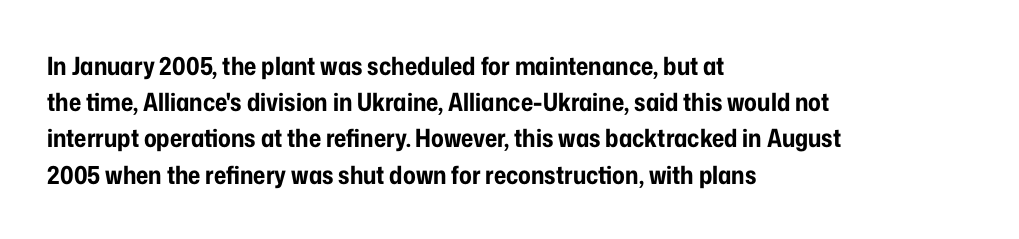
The image shows 25 px bold type, upright; set left-aligned, normal line spacing (1.45x), normal letter spacing, not underlined.
